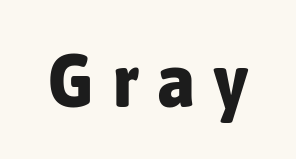
The type is letterspaced generously, with wide tracking. Tall strokes in this sample are plumb rather than angled. Examine the stroke ends and you'll find no serifs. Is this a fixed-width face? No — the glyphs have proportional, varying widths. Does the weight exceed regular? Yes, all the way to bold. The space beneath each line is pristine and unruled.
